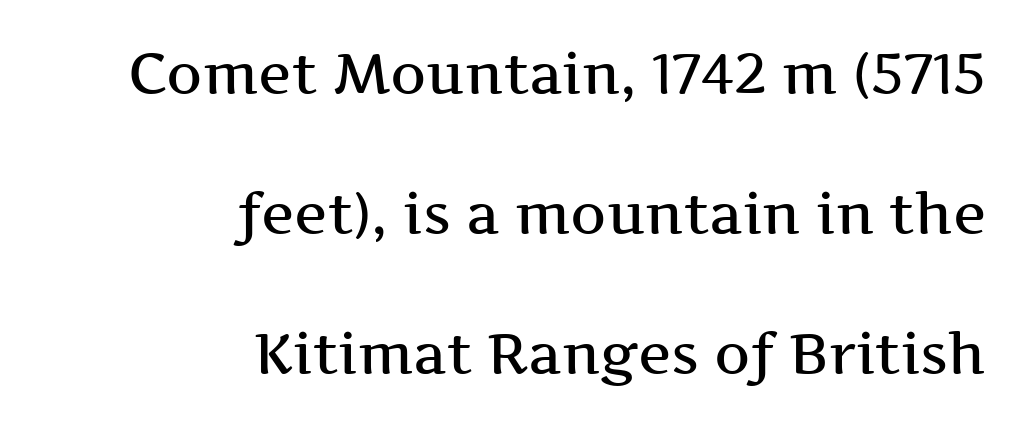
The image shows 56 px semibold, wide serif type, upright; set right-aligned, loose line spacing (2.5x), normal letter spacing, not underlined; medium stroke contrast and a medium x-height.
